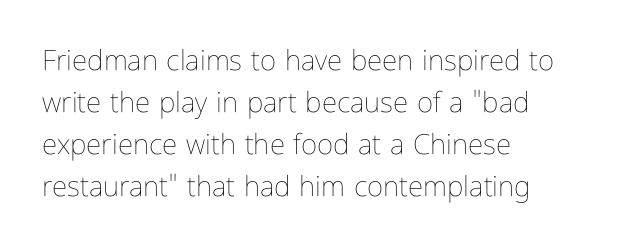
Words float on clear page, feet unadorned. Left-aligned paragraph, ragged on the right. Each stroke keeps to a modest, everyday thickness or less. A typesetter would call this zero additional tracking.
